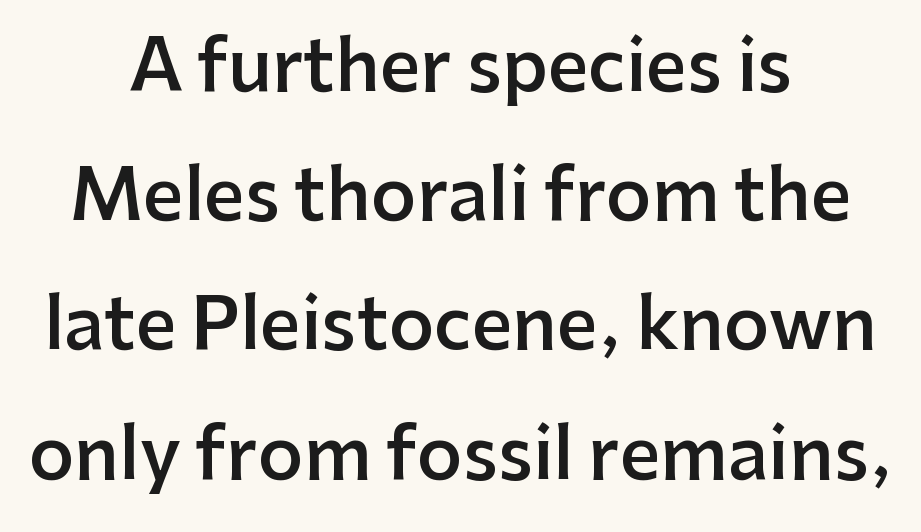
Q: Is the text bold? A: Semi-bold.
Q: Is the text italic (slanted)? A: No, it is upright.
Q: Is the typeface a serif or a sans-serif typeface? A: Sans-serif.
Q: Is the text underlined? A: No.
Q: How is the paragraph aligned? A: Centered.
Q: Is the spacing between letters normal or unusually wide? A: Normal.
Q: Width (condensed, normal, or wide)? A: Normal.
Q: Stroke contrast? A: Low.
Q: x-height? A: Medium.
Q: Monospaced? A: No.
